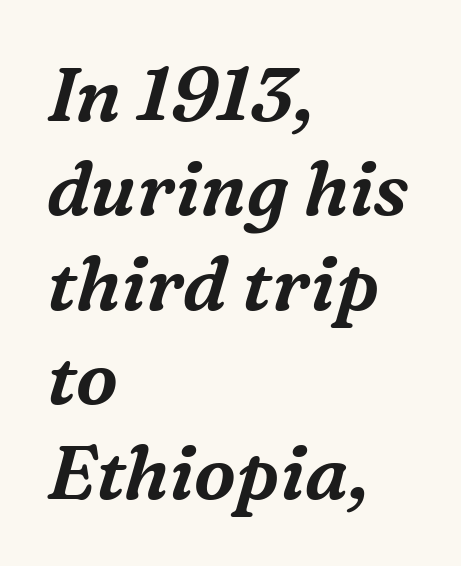
Q: Is the text italic (slanted)? A: Yes, it leans right by about 16 degrees.
Q: Is the typeface a serif or a sans-serif typeface? A: Serif.
Q: Is the text underlined? A: No.
Q: How is the paragraph aligned? A: Left-aligned.
Q: Is the spacing between letters normal or unusually wide? A: Normal.
Q: Is the spacing between lines tight, normal or loose? A: Normal.
Q: Width (condensed, normal, or wide)? A: Normal.
Q: Stroke contrast? A: Medium.
Q: x-height? A: Medium.
Q: Monospaced? A: No.
